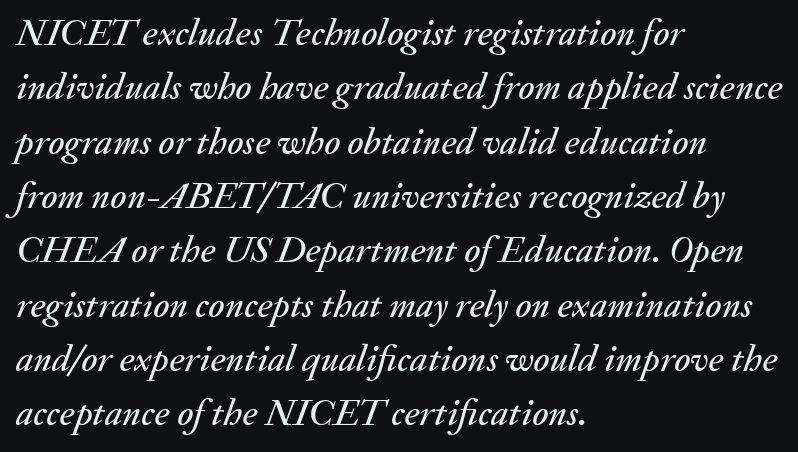
{"italic": "yes", "lean": "right", "slant_degrees": 20, "width": "normal", "stroke_contrast": "medium", "x_height": "small", "monospaced": "no", "underline": "no", "align": "left", "line_spacing": "normal", "line_spacing_ratio": 1.43, "letter_spacing": "normal", "letter_spacing_em": 0.0, "glyph_px": 38}
